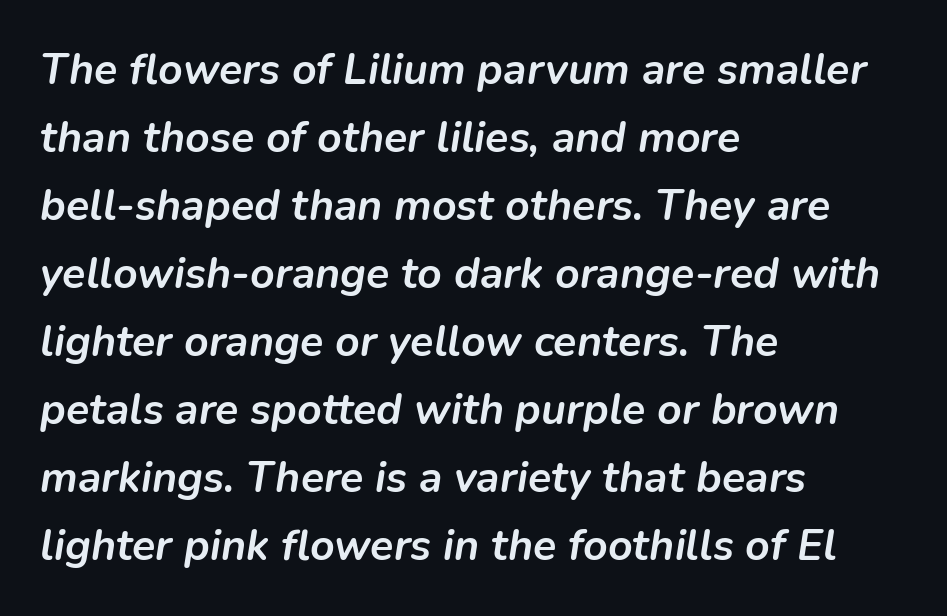
The image shows 43 px semibold type, italic (leaning right); set left-aligned, normal line spacing (1.58x), normal letter spacing, not underlined; low stroke contrast and a medium x-height.
